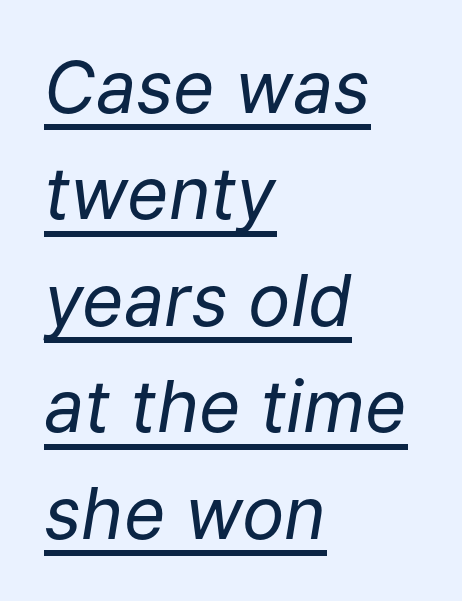
The image shows 71 px regular-weight type, italic (leaning right); set left-aligned, normal line spacing (1.5x), normal letter spacing, underlined; low stroke contrast and a medium x-height.
